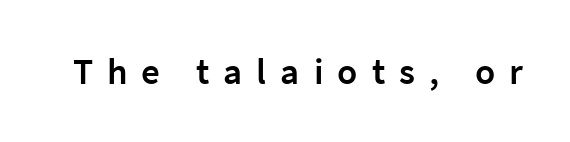
Between one letter and the next there's a generous, obvious gap. Is this a fixed-width face? No — the glyphs have proportional, varying widths. Italic? Not at all — the glyphs are vertical. Glance below the letters and you will spot only blank space. The font is running at a semibold setting, under full bold.
